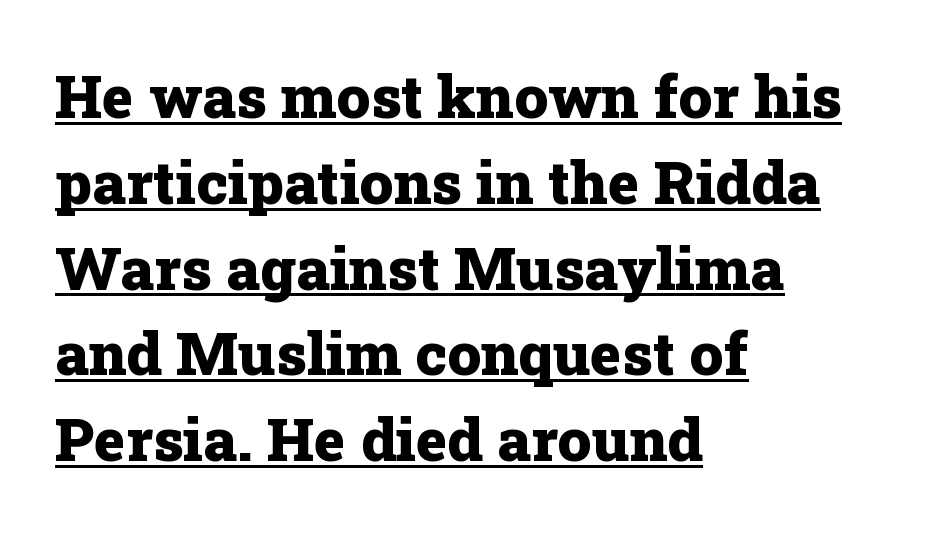
Q: Is the text bold? A: Yes.
Q: Is the text italic (slanted)? A: No, it is upright.
Q: Is the typeface a serif or a sans-serif typeface? A: Serif.
Q: Is the text underlined? A: Yes.
Q: How is the paragraph aligned? A: Left-aligned.
Q: Is the spacing between letters normal or unusually wide? A: Normal.
Q: Is the spacing between lines tight, normal or loose? A: Normal.
Q: Width (condensed, normal, or wide)? A: Normal.
Q: Stroke contrast? A: Low.
Q: x-height? A: Medium.
Q: Monospaced? A: No.
